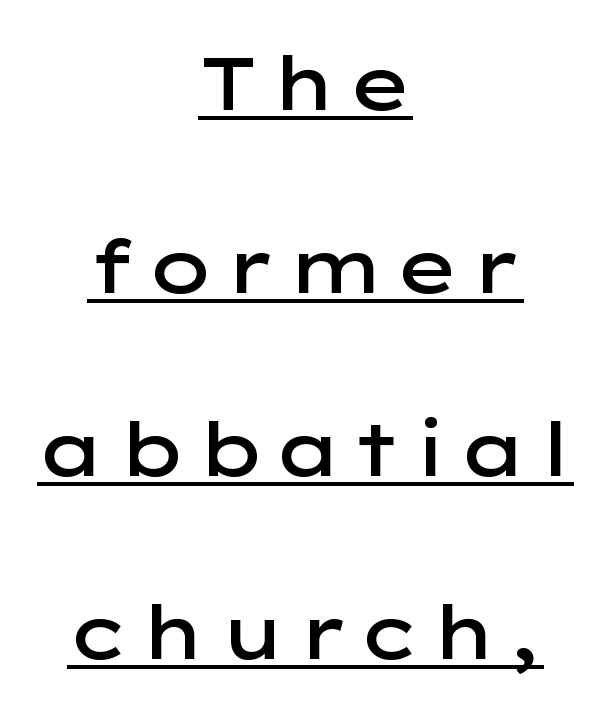
{"serif": "no", "italic": "no", "bold": "semi", "weight": "semibold", "width": "wide", "stroke_contrast": "low", "x_height": "medium", "monospaced": "no", "underline": "yes", "align": "center", "line_spacing": "loose", "line_spacing_ratio": 2.44, "glyph_px": 75}
